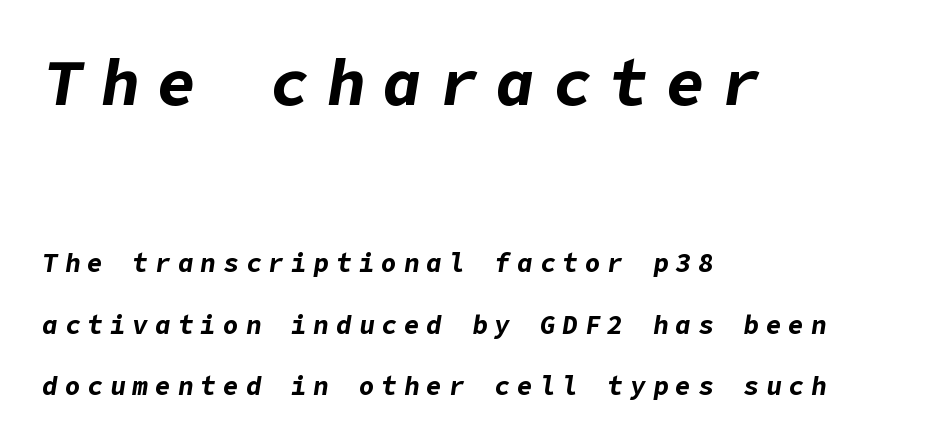
Character size in the leading block exceeds that of the trailing block. Compared with ordinary roman type, these characters are visibly tilted. Any mark beneath the type? The region is blank. Stroke thickness is high; the sample reads as a true bold.
